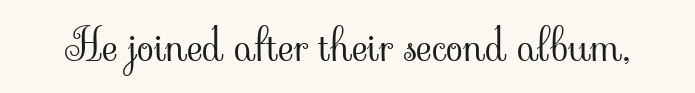
The image shows 44 px light serif type, upright; set normal letter spacing, not underlined; low stroke contrast and a small x-height.
